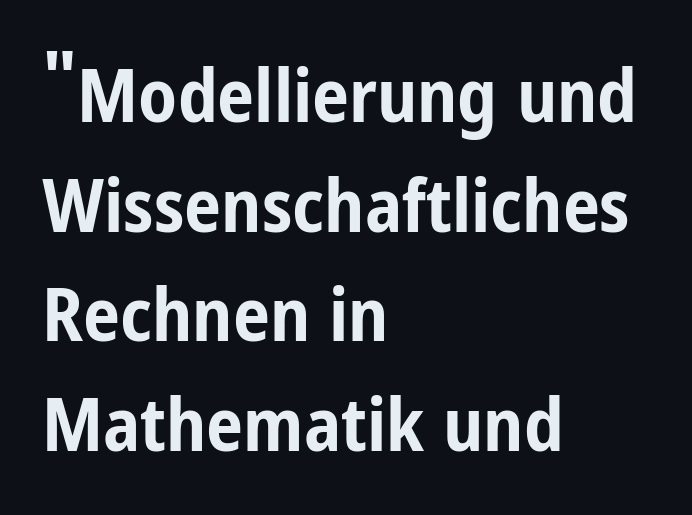
The zone under the glyphs is completely vacant. To sum up the face: it is a sans, with no serifs. Thick stems and heavy bowls — unmistakably bold. These lines stack with their left ends in a neat column.
